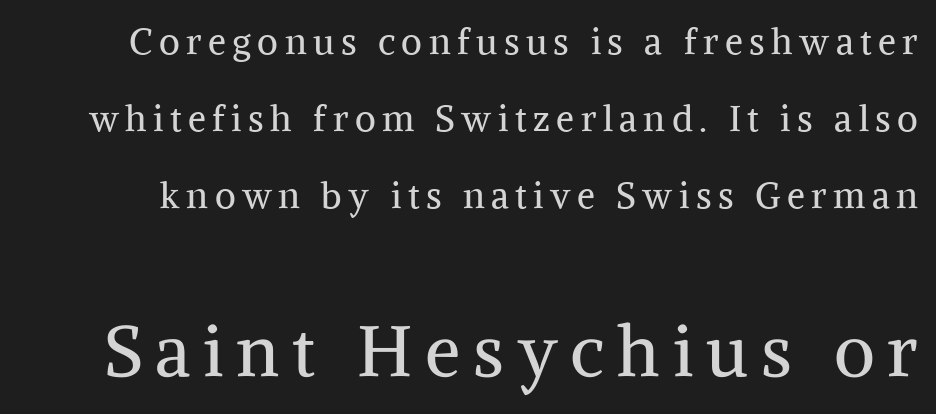
{"serif": "yes", "italic": "no", "bold": "no", "weight": "regular", "width": "normal", "stroke_contrast": "medium", "x_height": "medium", "monospaced": "no", "underline": "no", "line_spacing": "loose", "line_spacing_ratio": 2.14, "larger_block": "second", "size_ratio": 1.97, "glyph_px": 71}
